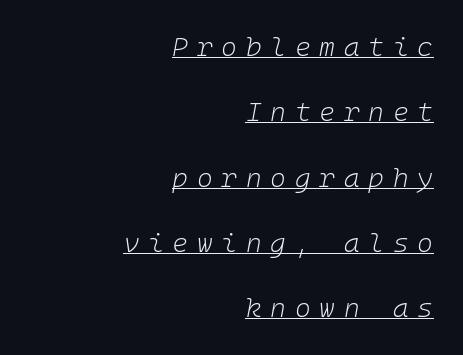
The image shows 27 px text type, italic (leaning right); set right-aligned, loose line spacing (2.42x), unusually wide letter spacing (+0.32 em), underlined.
